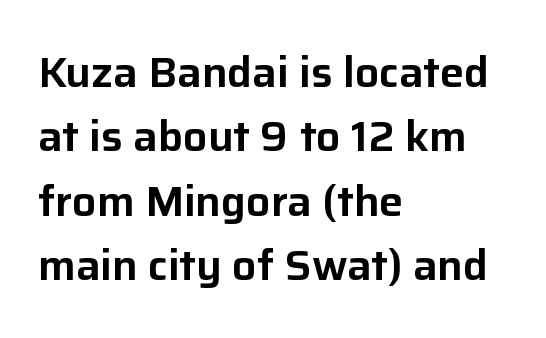
{"serif": "no", "italic": "no", "width": "normal", "stroke_contrast": "low", "x_height": "medium", "monospaced": "no", "underline": "no", "align": "left", "line_spacing": "normal", "line_spacing_ratio": 1.5, "letter_spacing": "normal", "letter_spacing_em": 0.0, "glyph_px": 43}
